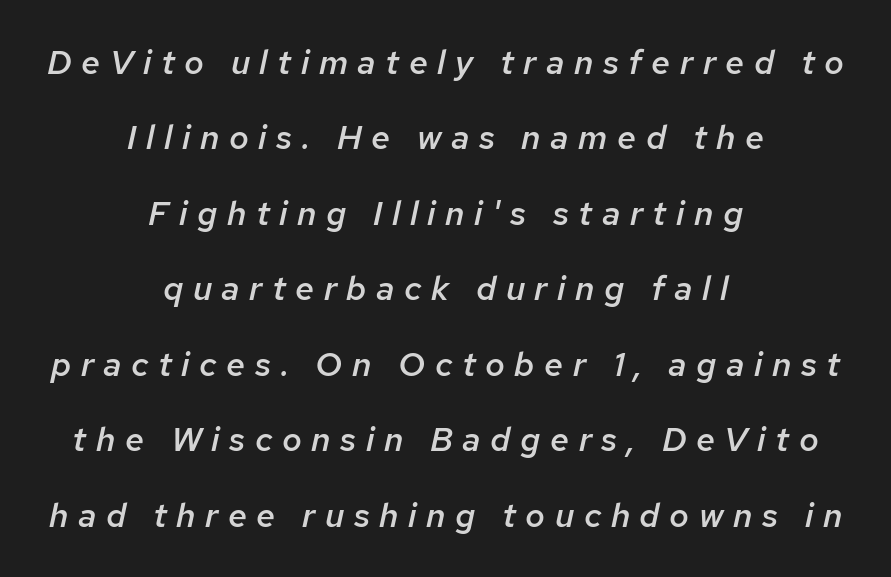
Q: Is the text bold? A: Semi-bold.
Q: Is the text italic (slanted)? A: Yes, it leans right by about 12 degrees.
Q: Is the text underlined? A: No.
Q: How is the paragraph aligned? A: Centered.
Q: Is the spacing between letters normal or unusually wide? A: Unusually wide.
Q: Is the spacing between lines tight, normal or loose? A: Loose.
Q: Width (condensed, normal, or wide)? A: Normal.
Q: Stroke contrast? A: Low.
Q: x-height? A: Medium.
Q: Monospaced? A: No.
